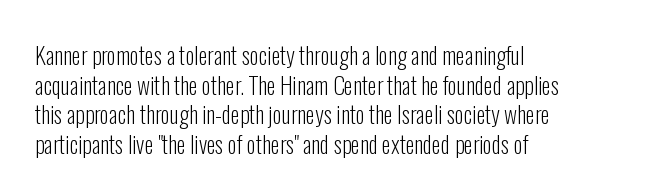
Q: Is the text bold? A: No.
Q: Is the text italic (slanted)? A: No, it is upright.
Q: Is the text underlined? A: No.
Q: How is the paragraph aligned? A: Left-aligned.
Q: Is the spacing between letters normal or unusually wide? A: Normal.
Q: Is the spacing between lines tight, normal or loose? A: Normal.
